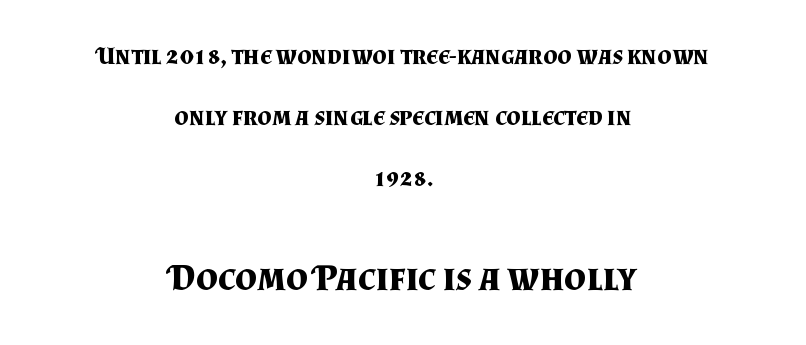
Strokes here are thick enough to call this a true bold. Posture: upright roman. The type is set solid horizontally, with unmodified tracking. Decoration check: the copy has no underline. A great deal of white space separates one row of letters from the next. The second block has been scaled up relative to the first.
